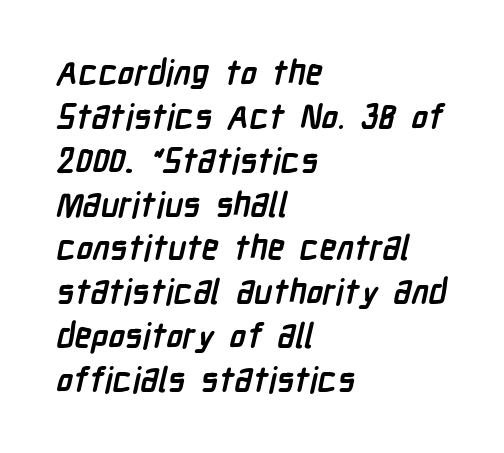
Q: Is the text bold? A: Yes.
Q: Is the typeface a serif or a sans-serif typeface? A: Sans-serif.
Q: Is the text underlined? A: No.
Q: How is the paragraph aligned? A: Left-aligned.
Q: Is the spacing between letters normal or unusually wide? A: Normal.
Q: Is the spacing between lines tight, normal or loose? A: Normal.
Q: Width (condensed, normal, or wide)? A: Condensed.
Q: Stroke contrast? A: Low.
Q: x-height? A: Medium.
Q: Monospaced? A: No.
